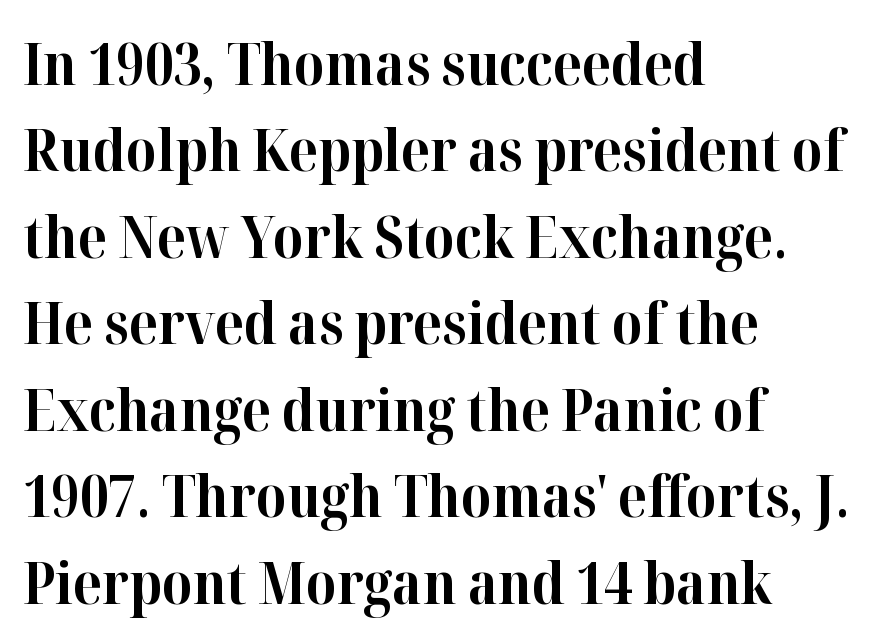
The image shows 58 px bold serif type, upright; set left-aligned, normal line spacing (1.49x), normal letter spacing, not underlined; high stroke contrast and a medium x-height.
